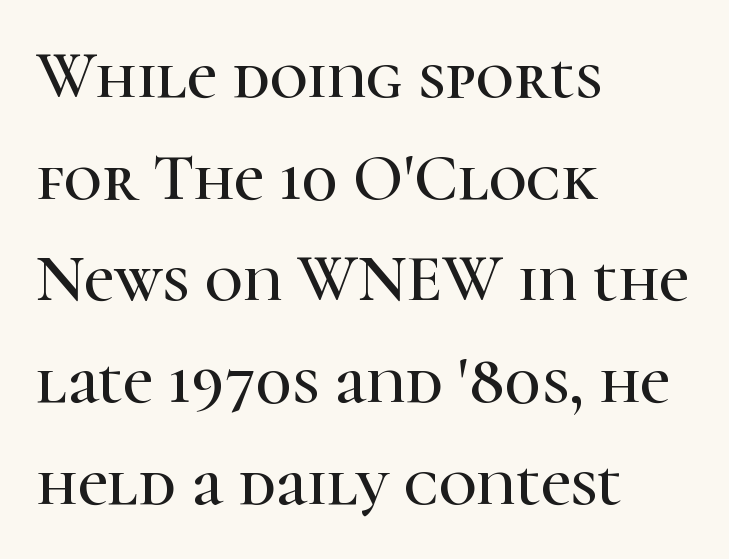
{"serif": "yes", "italic": "no", "width": "normal", "stroke_contrast": "high", "x_height": "medium", "monospaced": "no", "underline": "no", "align": "left", "line_spacing": "normal", "line_spacing_ratio": 1.54, "letter_spacing": "normal", "letter_spacing_em": 0.0, "glyph_px": 66}
